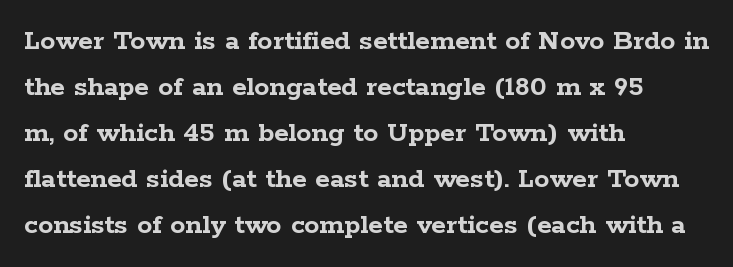
The image shows 30 px semibold, wide serif type, upright; set left-aligned, normal line spacing (1.53x), normal letter spacing, not underlined; low stroke contrast and a medium x-height.
